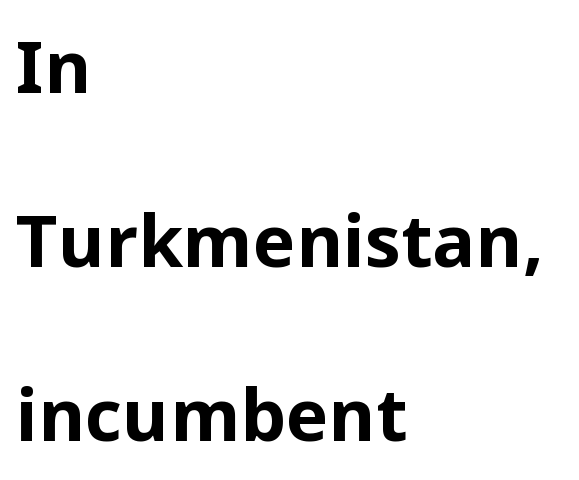
Horizontal alignment here is leftward, the default for most running prose. Tracking here is standard; glyphs follow each other at the usual distance. Clear beneath every line of the passage. Ascenders rise straight up at ninety degrees. Heft: maximum for text — a bold.
